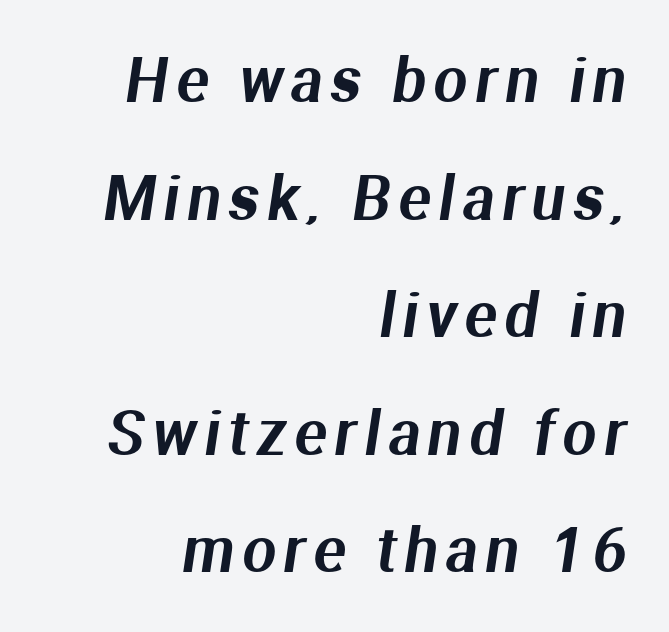
{"serif": "no", "width": "normal", "stroke_contrast": "medium", "x_height": "medium", "monospaced": "no", "underline": "no", "align": "right", "line_spacing": "loose", "line_spacing_ratio": 1.96, "glyph_px": 60}
